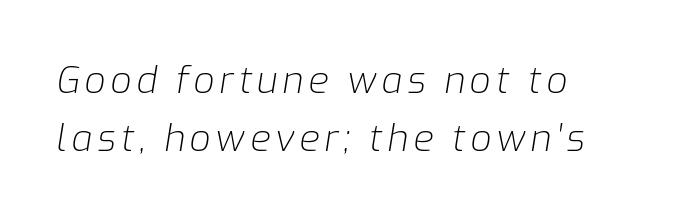
Character widths vary here, with narrow letters taking less room than wide ones. If you drew a line through each stem, it would be angled. Bare-footed words on every line. Counters stay open thanks to moderate or lighter strokes. This rendering uses left alignment, leaving the right contour irregular. The space between consecutive lines is moderate.
